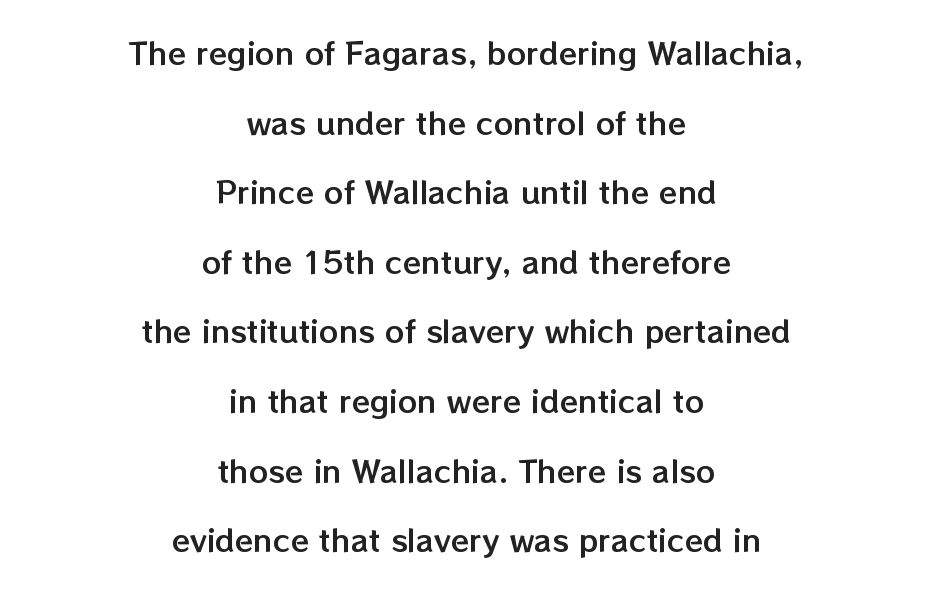
Q: Is the text italic (slanted)? A: No, it is upright.
Q: Is the text underlined? A: No.
Q: How is the paragraph aligned? A: Centered.
Q: Is the spacing between letters normal or unusually wide? A: Normal.
Q: Is the spacing between lines tight, normal or loose? A: Loose.
Q: Width (condensed, normal, or wide)? A: Normal.
Q: Stroke contrast? A: Low.
Q: x-height? A: Medium.
Q: Monospaced? A: No.
